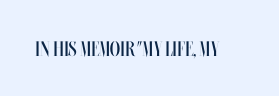
Q: Is the text bold? A: No.
Q: Is the text italic (slanted)? A: No, it is upright.
Q: Is the text underlined? A: No.
Q: Is the spacing between letters normal or unusually wide? A: Normal.
